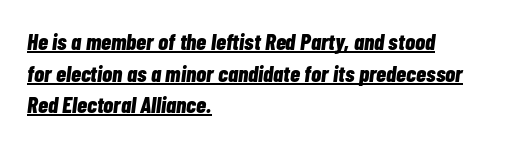
{"italic": "yes", "lean": "right", "slant_degrees": 7, "bold": "yes", "underline": "yes", "align": "left", "line_spacing": "normal", "line_spacing_ratio": 1.38, "letter_spacing": "normal", "letter_spacing_em": 0.0, "glyph_px": 23}
